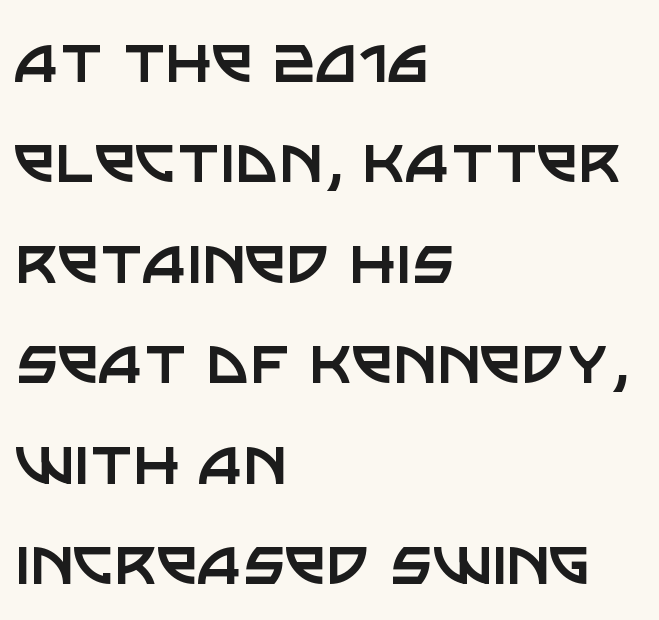
{"serif": "no", "italic": "no", "bold": "no", "weight": "regular", "width": "normal", "stroke_contrast": "low", "x_height": "large", "monospaced": "no", "underline": "no", "align": "left", "line_spacing": "normal", "line_spacing_ratio": 1.34, "letter_spacing": "normal", "letter_spacing_em": 0.0, "glyph_px": 75}
